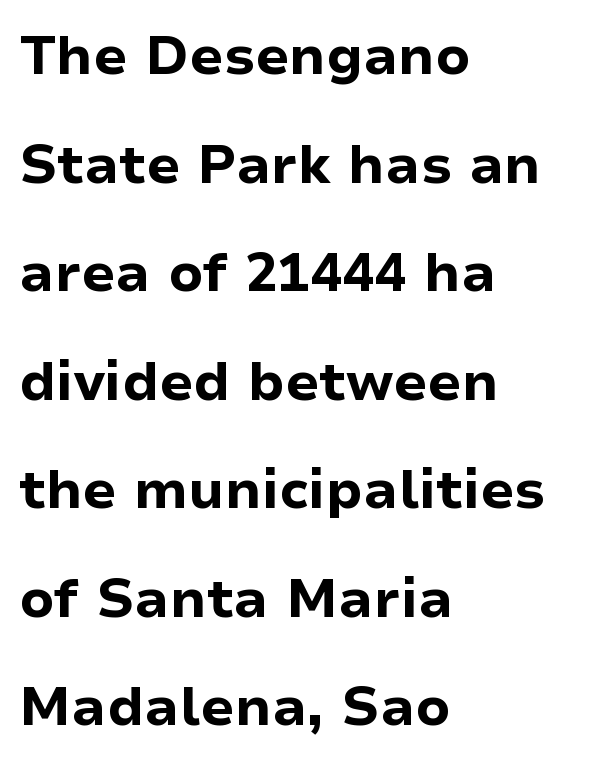
{"serif": "no", "italic": "no", "bold": "yes", "weight": "bold", "width": "normal", "stroke_contrast": "low", "x_height": "medium", "monospaced": "no", "underline": "no", "align": "left", "line_spacing": "loose", "line_spacing_ratio": 2.01, "letter_spacing": "normal", "letter_spacing_em": 0.0, "glyph_px": 54}
